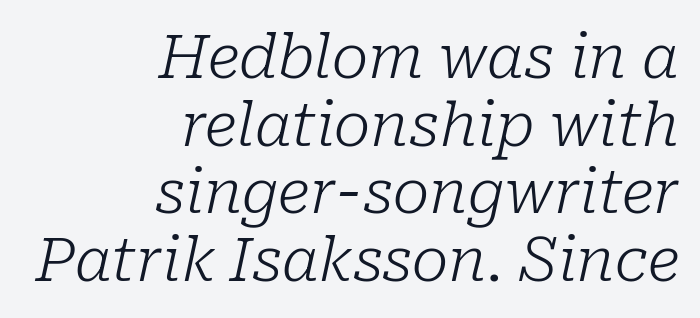
Q: Is the text bold? A: No.
Q: Is the text italic (slanted)? A: Yes, it leans right by about 10 degrees.
Q: Is the typeface a serif or a sans-serif typeface? A: Serif.
Q: Is the text underlined? A: No.
Q: How is the paragraph aligned? A: Right-aligned.
Q: Is the spacing between letters normal or unusually wide? A: Normal.
Q: Is the spacing between lines tight, normal or loose? A: Tight.
Q: Width (condensed, normal, or wide)? A: Normal.
Q: Stroke contrast? A: Low.
Q: x-height? A: Medium.
Q: Monospaced? A: No.
